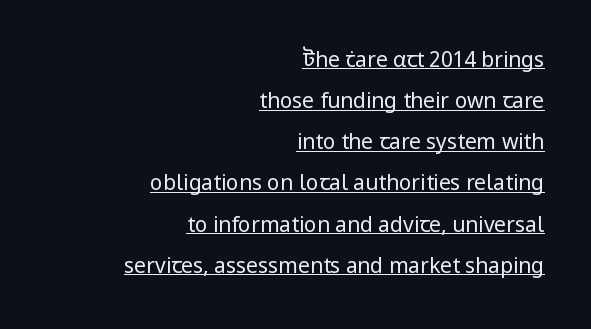
Each new line begins a long way beneath the previous one. The weight would be labelled regular, book, light, or lighter still. Casual observation: everything's shoved over to the right. Underlining? Definitely there. Characters remain perfectly vertical along every line.
